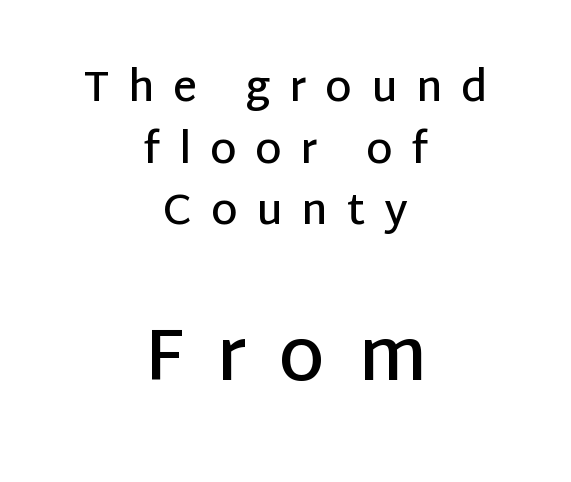
{"serif": "no", "italic": "no", "bold": "semi", "weight": "semibold", "width": "normal", "stroke_contrast": "low", "x_height": "large", "monospaced": "no", "underline": "no", "align": "center", "line_spacing": "normal", "line_spacing_ratio": 1.47, "letter_spacing": "wide", "letter_spacing_em": 0.45, "larger_block": "second", "size_ratio": 1.74, "glyph_px": 73}
